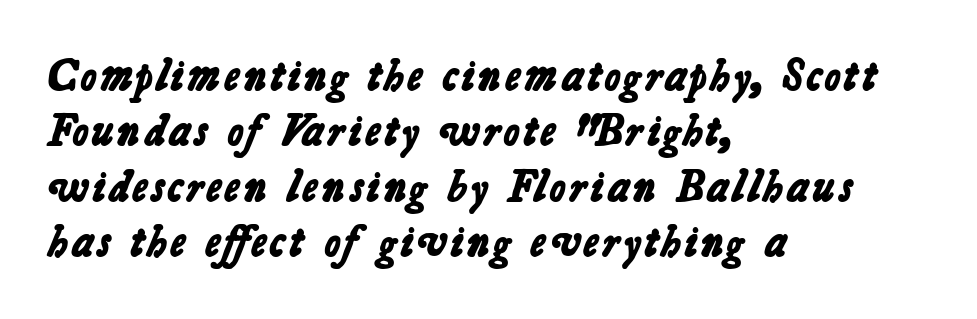
Q: Is the text bold? A: Yes.
Q: Is the typeface a serif or a sans-serif typeface? A: Sans-serif.
Q: Is the text underlined? A: No.
Q: How is the paragraph aligned? A: Left-aligned.
Q: Is the spacing between letters normal or unusually wide? A: Normal.
Q: Is the spacing between lines tight, normal or loose? A: Normal.
Q: Width (condensed, normal, or wide)? A: Normal.
Q: Stroke contrast? A: Low.
Q: x-height? A: Medium.
Q: Monospaced? A: No.
